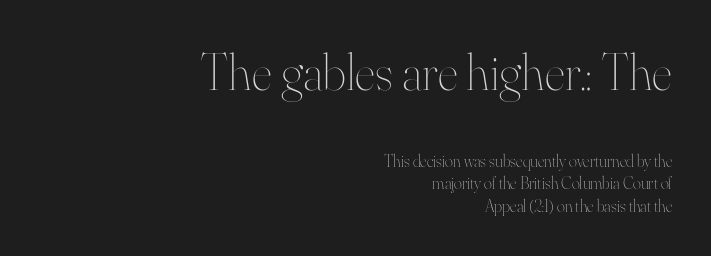
Q: Is the text bold? A: No.
Q: Is the text italic (slanted)? A: No, it is upright.
Q: Is the text underlined? A: No.
Q: How is the paragraph aligned? A: Right-aligned.
Q: Is the spacing between letters normal or unusually wide? A: Normal.
Q: Is the spacing between lines tight, normal or loose? A: Normal.
Q: Which block of text is set in a larger size, the first (top) or the second (bottom)? A: The first (top) one.
Q: Width (condensed, normal, or wide)? A: Normal.
Q: Stroke contrast? A: High.
Q: x-height? A: Small.
Q: Monospaced? A: No.
